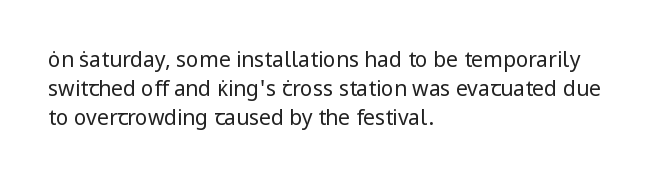
Tracking here is standard; glyphs follow each other at the usual distance. Heft: none added — not bold. These lines are set flush left with a ragged right edge. The letters stand straight up with perfectly vertical stems. Has an underline been added? It has not.
